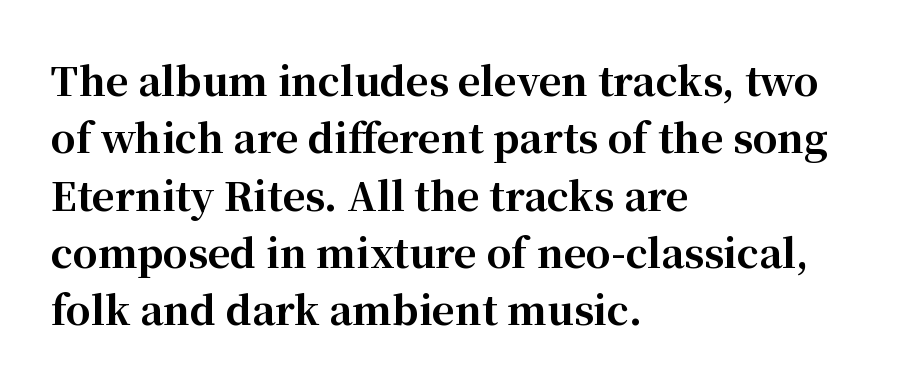
Q: Is the text bold? A: Yes.
Q: Is the text italic (slanted)? A: No, it is upright.
Q: Is the typeface a serif or a sans-serif typeface? A: Serif.
Q: Is the text underlined? A: No.
Q: How is the paragraph aligned? A: Left-aligned.
Q: Is the spacing between letters normal or unusually wide? A: Normal.
Q: Is the spacing between lines tight, normal or loose? A: Normal.
Q: Width (condensed, normal, or wide)? A: Normal.
Q: Stroke contrast? A: High.
Q: x-height? A: Medium.
Q: Monospaced? A: No.
